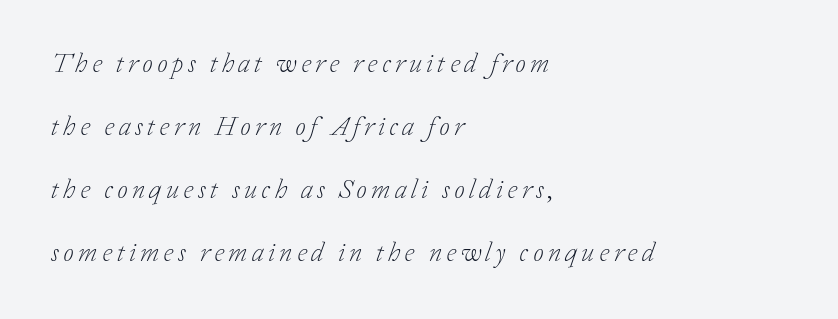
The image shows 27 px text type, italic (leaning right); set left-aligned, loose line spacing (2.33x), not underlined.
